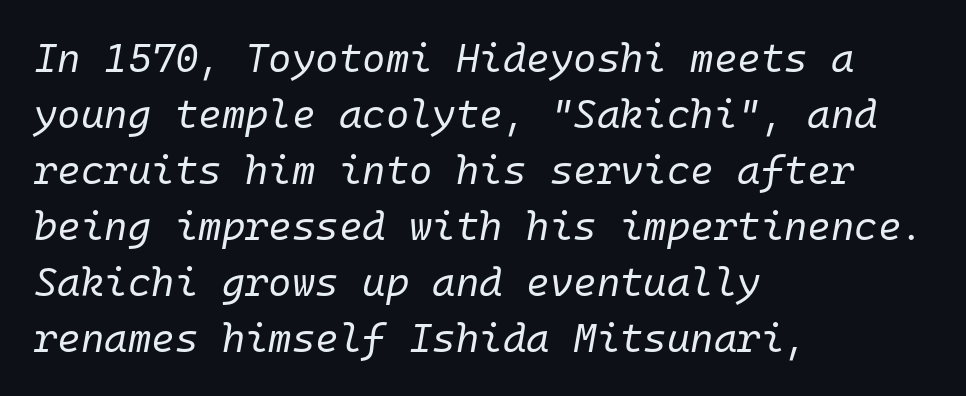
The image shows 40 px regular-weight type, italic (leaning right), monospaced; set left-aligned, normal line spacing (1.4x), normal letter spacing, not underlined; low stroke contrast and a medium x-height.
